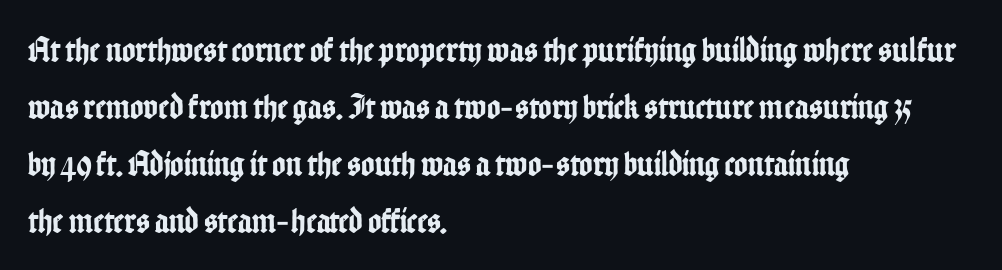
{"serif": "no", "italic": "no", "width": "condensed", "stroke_contrast": "low", "x_height": "medium", "monospaced": "no", "underline": "no", "align": "left", "line_spacing": "normal", "line_spacing_ratio": 1.58, "letter_spacing": "normal", "letter_spacing_em": 0.0, "glyph_px": 36}
